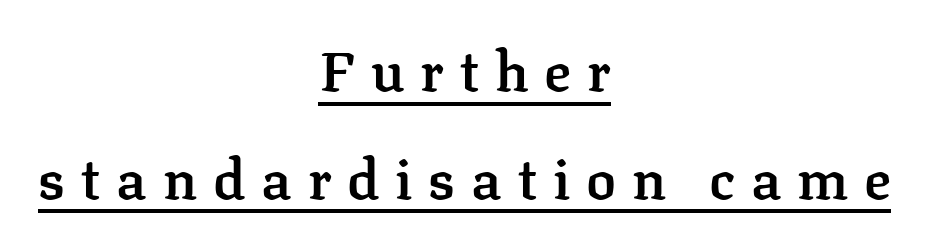
Centered paragraph, ragged on both sides. The glyphs in this specimen are seriffed. Posture: straight, roman, zero tilt. Think of a printed novel: that variable character pitch is what you see here.
